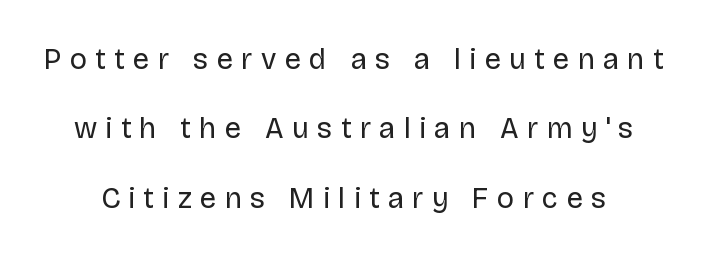
Q: Is the text bold? A: No.
Q: Is the text italic (slanted)? A: No, it is upright.
Q: Is the typeface a serif or a sans-serif typeface? A: Sans-serif.
Q: Is the text underlined? A: No.
Q: Is the spacing between letters normal or unusually wide? A: Unusually wide.
Q: Is the spacing between lines tight, normal or loose? A: Loose.
Q: Width (condensed, normal, or wide)? A: Normal.
Q: Stroke contrast? A: Low.
Q: x-height? A: Large.
Q: Monospaced? A: No.
